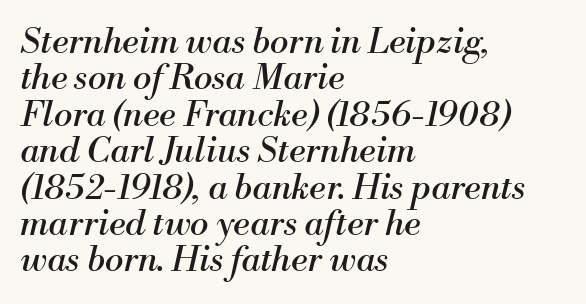
The image shows 35 px regular-weight serif type, italic (leaning right); set left-aligned, tight line spacing (1.04x), normal letter spacing, not underlined; medium stroke contrast and a small x-height.
